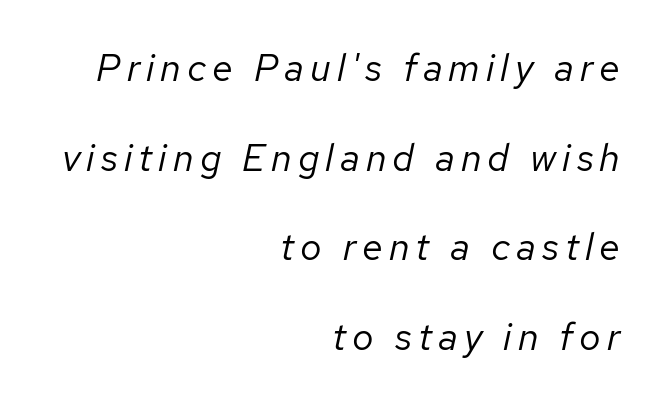
The image shows 38 px regular-weight type, italic (leaning right); set right-aligned, loose line spacing (2.36x), not underlined; low stroke contrast and a medium x-height.
